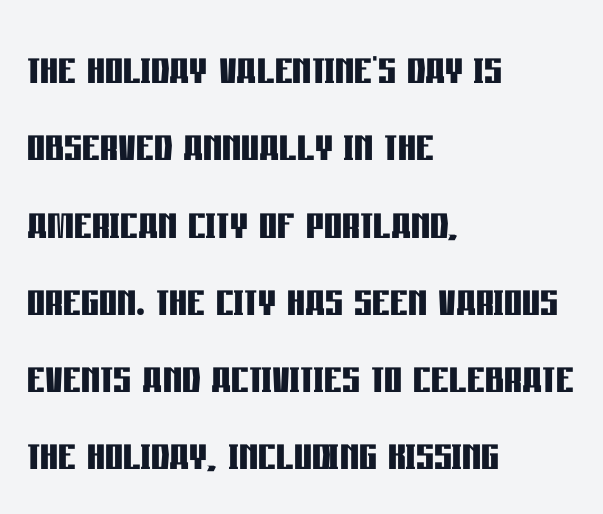
{"serif": "no", "italic": "no", "bold": "yes", "weight": "semibold", "width": "condensed", "stroke_contrast": "low", "x_height": "large", "monospaced": "no", "underline": "no", "align": "left", "line_spacing": "normal", "line_spacing_ratio": 1.38, "letter_spacing": "normal", "letter_spacing_em": 0.0, "glyph_px": 56}
